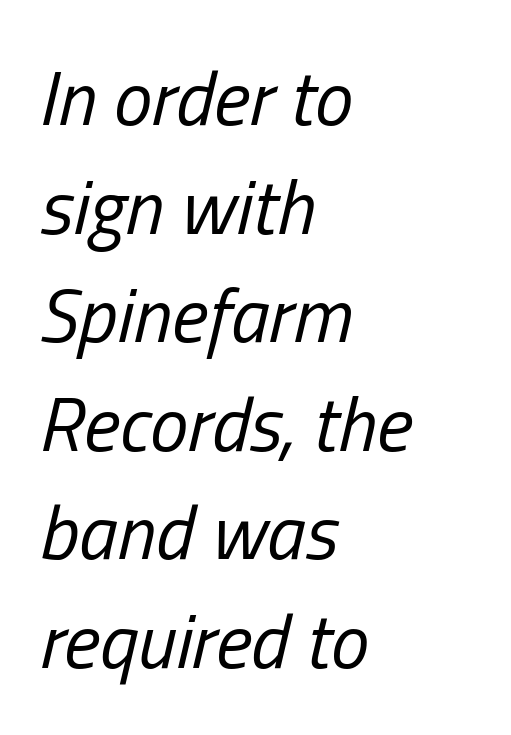
The image shows 77 px regular-weight, condensed type, italic (leaning right); set left-aligned, normal line spacing (1.41x), normal letter spacing, not underlined; low stroke contrast and a medium x-height.
